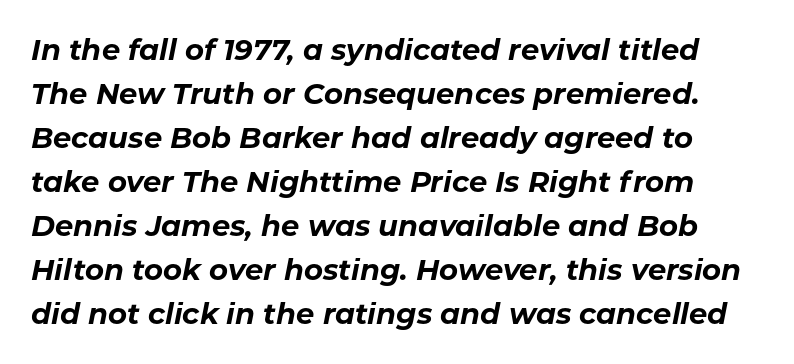
Q: Is the text bold? A: Yes.
Q: Is the text italic (slanted)? A: Yes, it leans right by about 11 degrees.
Q: Is the text underlined? A: No.
Q: Is the spacing between letters normal or unusually wide? A: Normal.
Q: Is the spacing between lines tight, normal or loose? A: Normal.
Q: Width (condensed, normal, or wide)? A: Normal.
Q: Stroke contrast? A: Low.
Q: x-height? A: Medium.
Q: Monospaced? A: No.
